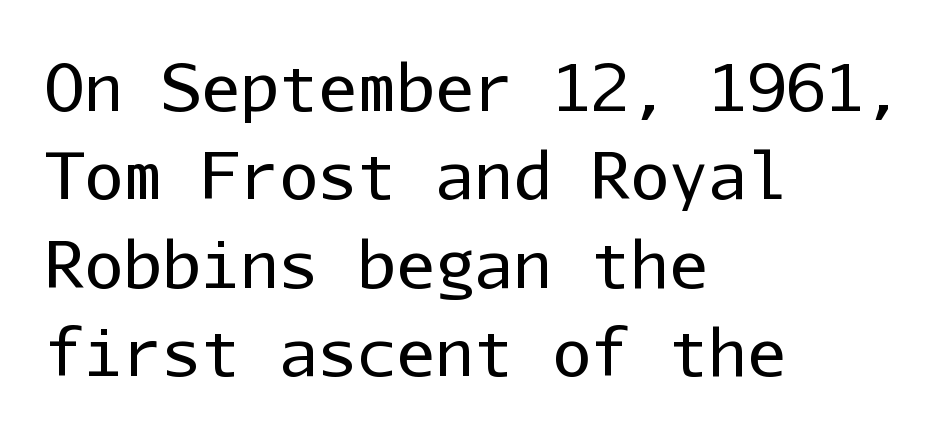
Q: Is the text bold? A: No.
Q: Is the text italic (slanted)? A: No, it is upright.
Q: Is the typeface a serif or a sans-serif typeface? A: Sans-serif.
Q: Is the text underlined? A: No.
Q: How is the paragraph aligned? A: Left-aligned.
Q: Is the spacing between letters normal or unusually wide? A: Normal.
Q: Is the spacing between lines tight, normal or loose? A: Normal.
Q: Width (condensed, normal, or wide)? A: Normal.
Q: Stroke contrast? A: Low.
Q: x-height? A: Medium.
Q: Monospaced? A: Yes.
